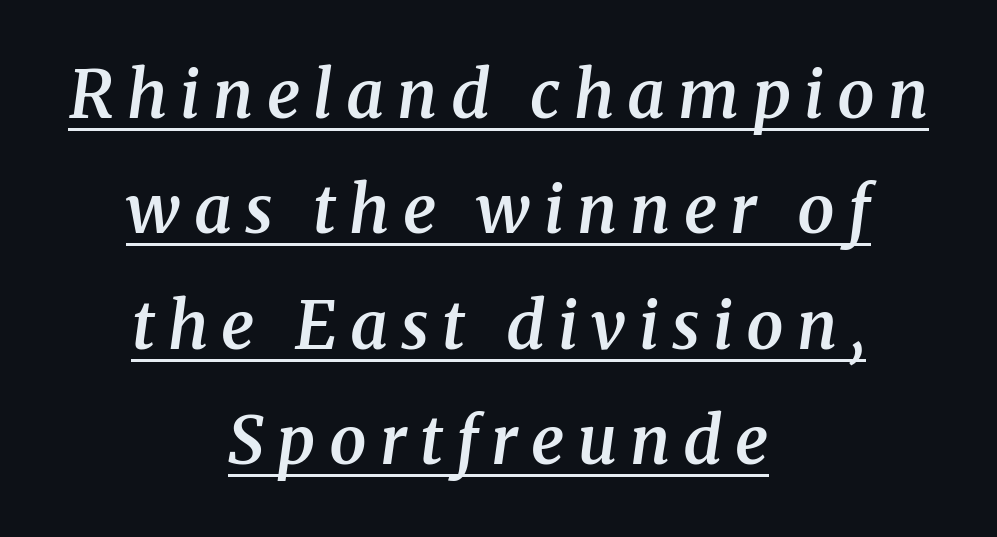
Q: Is the text bold? A: Semi-bold.
Q: Is the text italic (slanted)? A: Yes, it leans right by about 8 degrees.
Q: Is the typeface a serif or a sans-serif typeface? A: Serif.
Q: Is the text underlined? A: Yes.
Q: How is the paragraph aligned? A: Centered.
Q: Is the spacing between letters normal or unusually wide? A: Unusually wide.
Q: Width (condensed, normal, or wide)? A: Normal.
Q: Stroke contrast? A: Medium.
Q: x-height? A: Medium.
Q: Monospaced? A: No.
